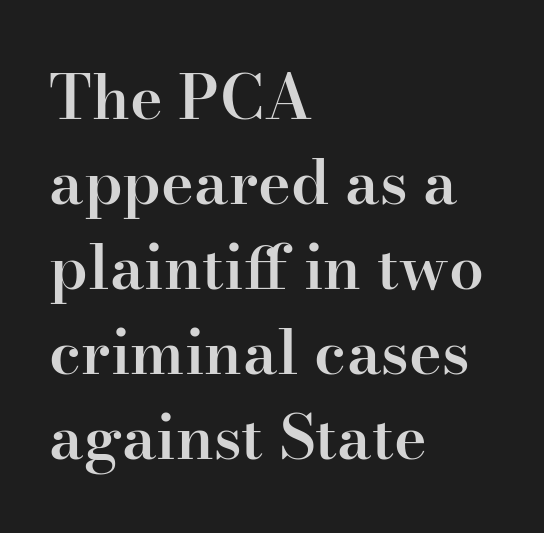
These lines were composed using upright roman letters. Notice the strokes are somewhat thickened but not fully heavy: this is a semibold. Beneath every word, the page is bare. Looks like regular typesetting: each glyph gets only the width it needs. The passage is arranged the way most books set body copy — flush left.
